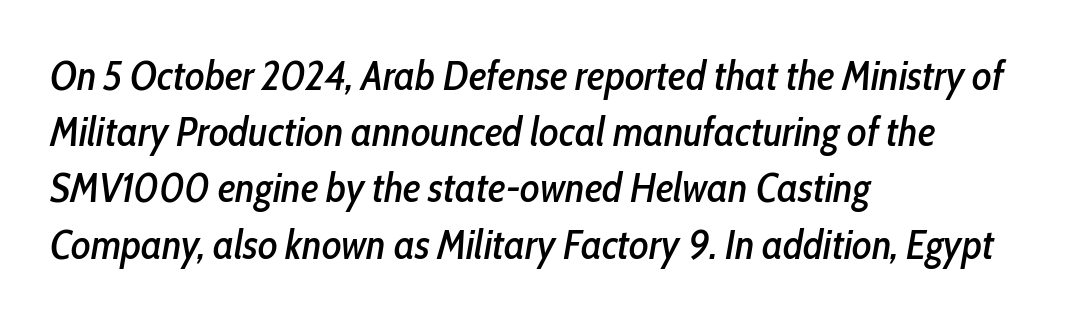
In terms of leading, this rendering sits right in the middle. You could call the tracking neutral — neither tight nor loose. Glance below the letters and you will spot only blank space. The lines in this sample share a left origin and differ only in where they stop.
